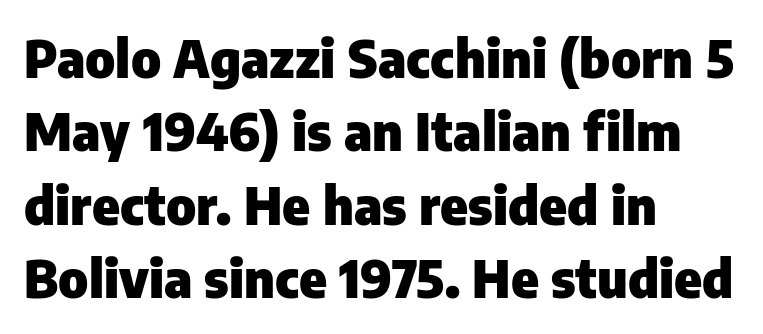
{"serif": "no", "italic": "no", "bold": "yes", "weight": "heavy", "width": "normal", "stroke_contrast": "low", "x_height": "medium", "monospaced": "no", "underline": "no", "align": "left", "line_spacing": "normal", "line_spacing_ratio": 1.41, "letter_spacing": "normal", "letter_spacing_em": 0.0, "glyph_px": 52}
